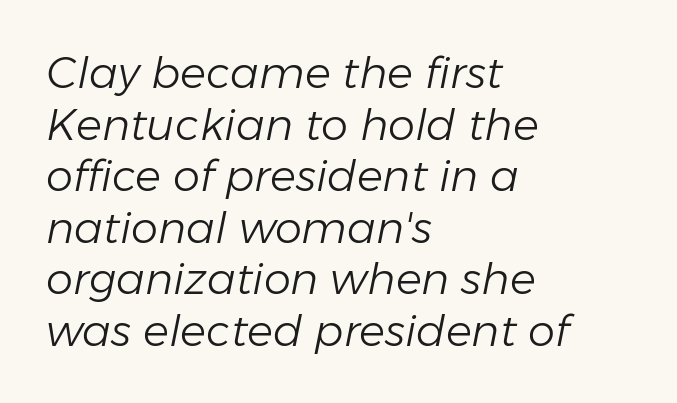
The image shows 43 px light type, italic (leaning right); set left-aligned, line spacing 1.2x, normal letter spacing, not underlined; low stroke contrast and a medium x-height.
